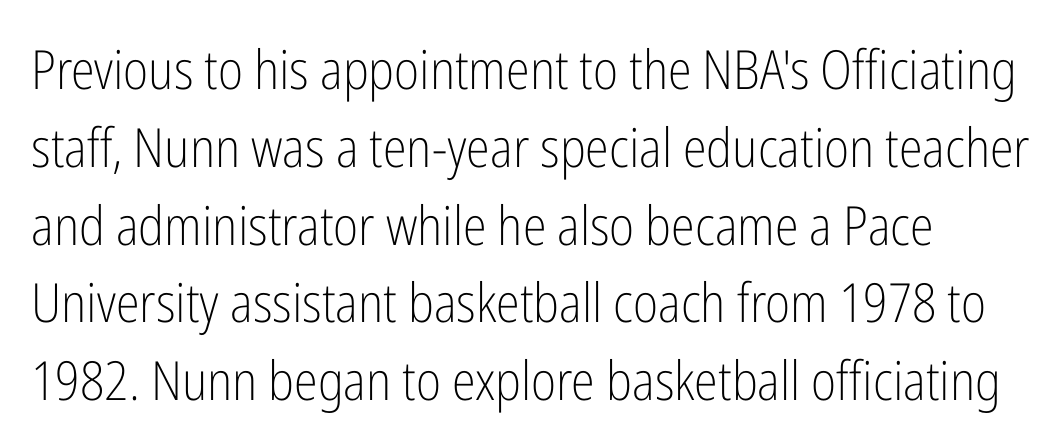
Q: Is the text bold? A: No.
Q: Is the text italic (slanted)? A: No, it is upright.
Q: Is the typeface a serif or a sans-serif typeface? A: Sans-serif.
Q: Is the text underlined? A: No.
Q: Is the spacing between letters normal or unusually wide? A: Normal.
Q: Is the spacing between lines tight, normal or loose? A: Normal.
Q: Width (condensed, normal, or wide)? A: Condensed.
Q: Stroke contrast? A: Low.
Q: x-height? A: Medium.
Q: Monospaced? A: No.
